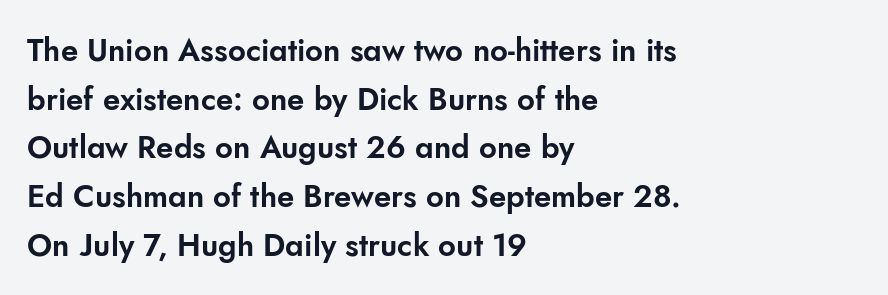
Q: Is the text italic (slanted)? A: No, it is upright.
Q: Is the typeface a serif or a sans-serif typeface? A: Sans-serif.
Q: Is the text underlined? A: No.
Q: How is the paragraph aligned? A: Left-aligned.
Q: Is the spacing between letters normal or unusually wide? A: Normal.
Q: Is the spacing between lines tight, normal or loose? A: Normal.
Q: Width (condensed, normal, or wide)? A: Normal.
Q: Stroke contrast? A: Low.
Q: x-height? A: Small.
Q: Monospaced? A: No.
